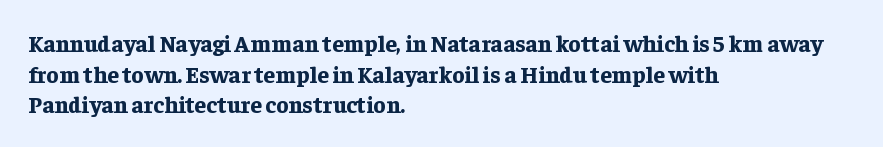
{"italic": "no", "bold": "yes", "underline": "no", "align": "left", "line_spacing": "normal", "line_spacing_ratio": 1.33, "letter_spacing": "normal", "letter_spacing_em": 0.0, "glyph_px": 23}
